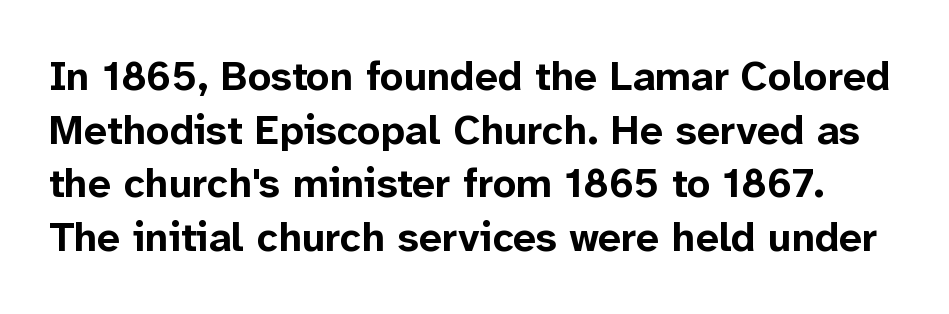
Q: Is the text bold? A: Yes.
Q: Is the text italic (slanted)? A: No, it is upright.
Q: Is the typeface a serif or a sans-serif typeface? A: Sans-serif.
Q: Is the text underlined? A: No.
Q: Is the spacing between letters normal or unusually wide? A: Normal.
Q: Is the spacing between lines tight, normal or loose? A: Normal.
Q: Width (condensed, normal, or wide)? A: Normal.
Q: Stroke contrast? A: Low.
Q: x-height? A: Medium.
Q: Monospaced? A: No.
